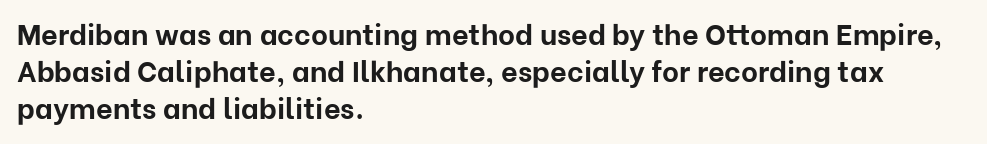
The image shows 29 px bold sans-serif type, upright; set left-aligned, normal line spacing (1.27x), normal letter spacing, not underlined; low stroke contrast and a medium x-height.
